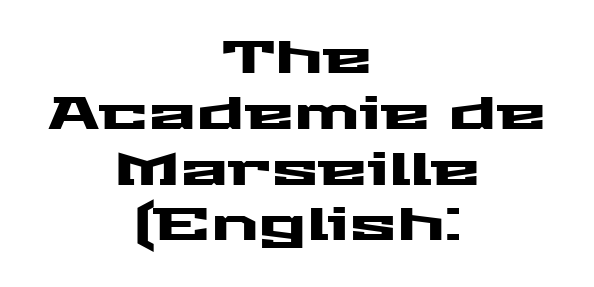
This sample uses an upright cut, with every glyph sitting square on the baseline. Caption: multi-line text, centered on the measure. Default kerning and tracking; the words read as compact shapes. Clear beneath every line of the passage.
